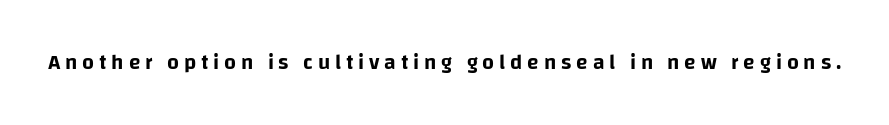
Unmarked baselines from the first word to the last. The gaps between neighbouring characters are conspicuously large. Notice how the stems are strictly vertical — no italics here.
